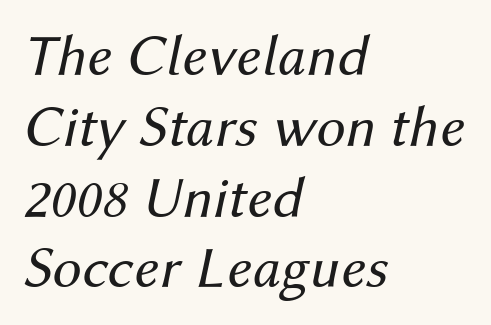
Type without underlining. There's an unmistakable incline to the writing here. Is the type heavy? It reads as light-to-regular instead. The tracking reads as untouched default to a designer's eye. Note the varied advance widths — an 'i' is clearly narrower than an 'm'.
